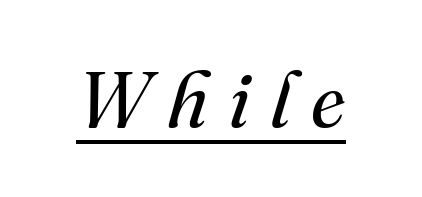
{"serif": "yes", "italic": "yes", "lean": "right", "slant_degrees": 16, "bold": "no", "weight": "regular", "width": "normal", "stroke_contrast": "medium", "x_height": "small", "monospaced": "no", "underline": "yes", "letter_spacing": "wide", "letter_spacing_em": 0.25, "glyph_px": 78}
